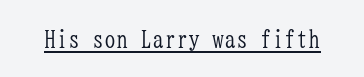
Underlined type. When letters stand straight like this, we call the style roman or upright. The line texture is even and compact thanks to regular tracking. The strokes carry an ordinary text weight at most.
